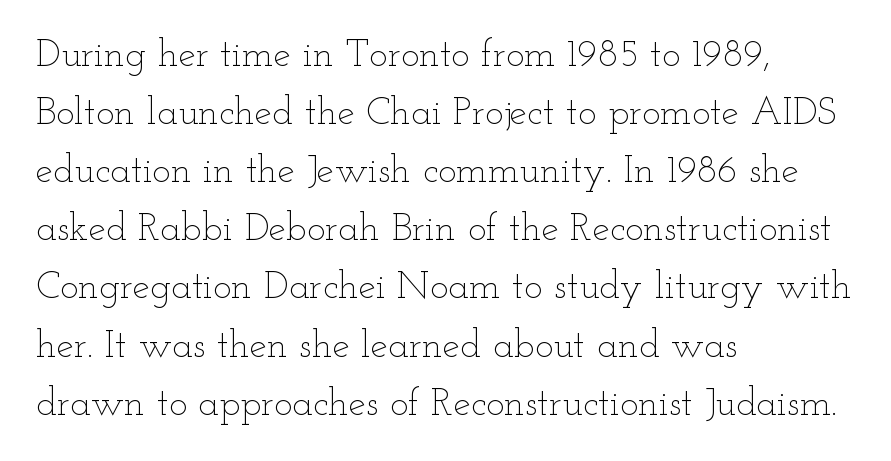
Q: Is the text bold? A: No.
Q: Is the text italic (slanted)? A: No, it is upright.
Q: Is the text underlined? A: No.
Q: How is the paragraph aligned? A: Left-aligned.
Q: Is the spacing between letters normal or unusually wide? A: Normal.
Q: Is the spacing between lines tight, normal or loose? A: Normal.
Q: Width (condensed, normal, or wide)? A: Wide.
Q: Stroke contrast? A: Low.
Q: x-height? A: Small.
Q: Monospaced? A: No.
